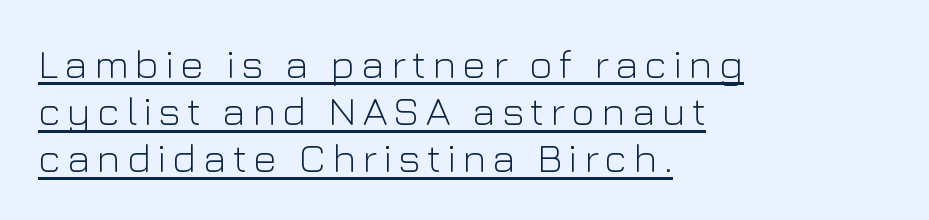
Horizontal bands of white between lines are thin slivers. Layout note: lines flush left. The face looks like a standard text weight, possibly lighter. Quick note: underline on. Is this a sans? Yes — the strokes have no serifs.
